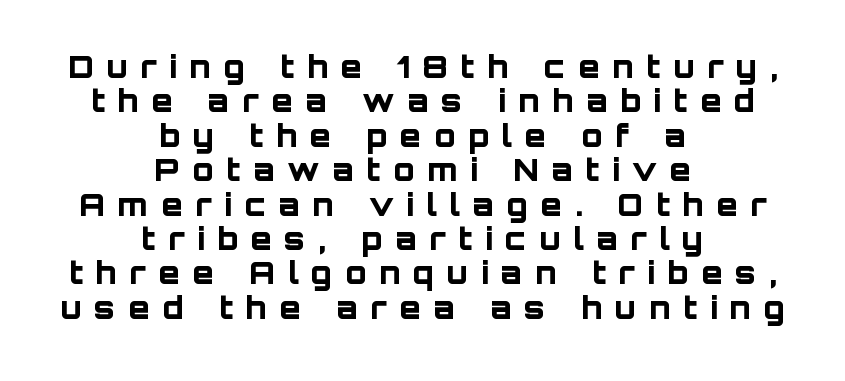
{"serif": "no", "italic": "no", "bold": "yes", "weight": "bold", "width": "normal", "stroke_contrast": "low", "x_height": "large", "monospaced": "no", "underline": "no", "align": "center", "line_spacing": "tight", "line_spacing_ratio": 1.11, "letter_spacing": "wide", "letter_spacing_em": 0.41, "glyph_px": 31}
